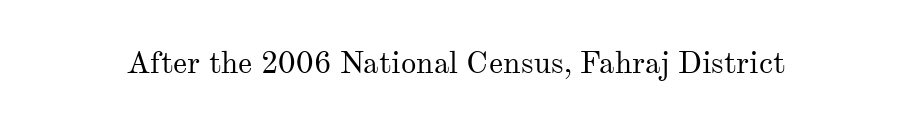
{"serif": "yes", "italic": "no", "bold": "no", "weight": "regular", "width": "normal", "stroke_contrast": "medium", "x_height": "small", "monospaced": "no", "underline": "no", "letter_spacing": "normal", "letter_spacing_em": 0.0, "glyph_px": 31}
